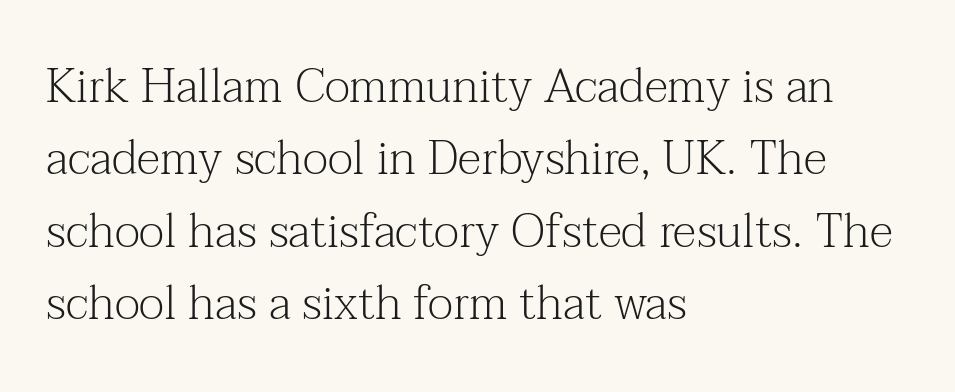
The image shows 47 px light serif type, upright; set left-aligned, normal line spacing (1.54x), normal letter spacing, not underlined; medium stroke contrast and a medium x-height.
